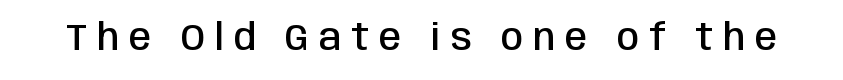
Q: Is the text bold? A: Semi-bold.
Q: Is the text italic (slanted)? A: No, it is upright.
Q: Is the typeface a serif or a sans-serif typeface? A: Sans-serif.
Q: Is the text underlined? A: No.
Q: Is the spacing between letters normal or unusually wide? A: Unusually wide.
Q: Width (condensed, normal, or wide)? A: Condensed.
Q: Stroke contrast? A: Low.
Q: x-height? A: Large.
Q: Monospaced? A: No.
